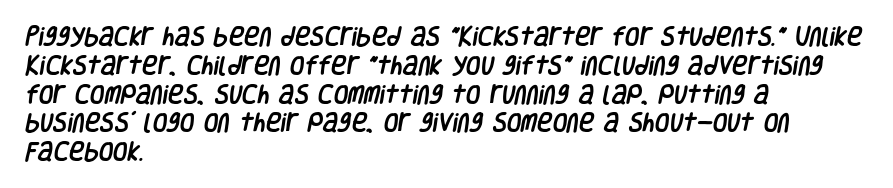
The area under the type is left untouched. In CSS terms this would be text-align: left. The lines sit at an ordinary, default distance from one another. The rendering keeps characters at their native spacing.
